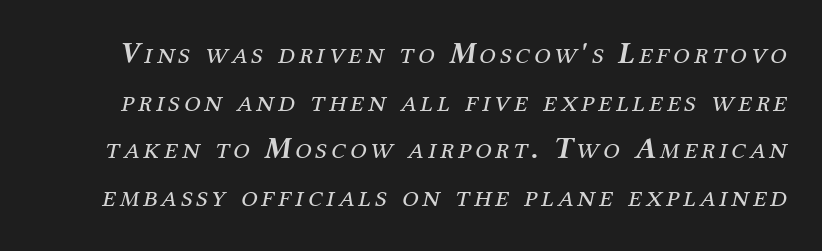
Weight: not bold — regular or lighter. Designer's note — italics engaged. The space between consecutive lines is moderate. Little horizontal feet cap the strokes, marking this as serif type. Has an underline been added? It has not.
